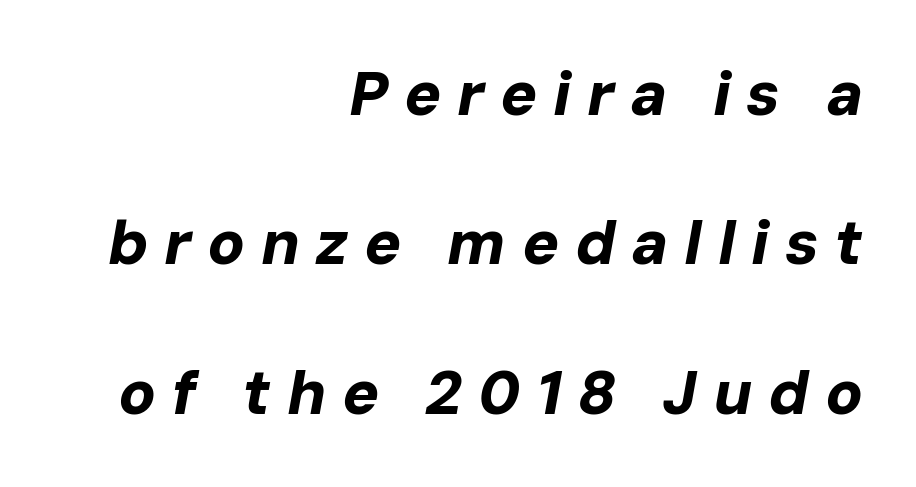
{"italic": "yes", "lean": "right", "slant_degrees": 10, "bold": "yes", "weight": "bold", "width": "normal", "stroke_contrast": "low", "x_height": "medium", "monospaced": "no", "underline": "no", "align": "right", "line_spacing": "loose", "line_spacing_ratio": 2.41, "letter_spacing": "wide", "letter_spacing_em": 0.25, "glyph_px": 62}
